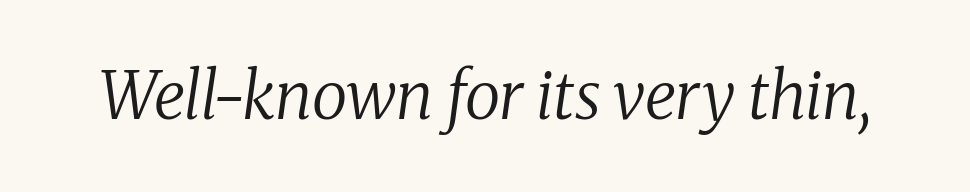
The image shows 65 px regular-weight serif type, italic (leaning right); set normal letter spacing, not underlined; medium stroke contrast and a medium x-height.
